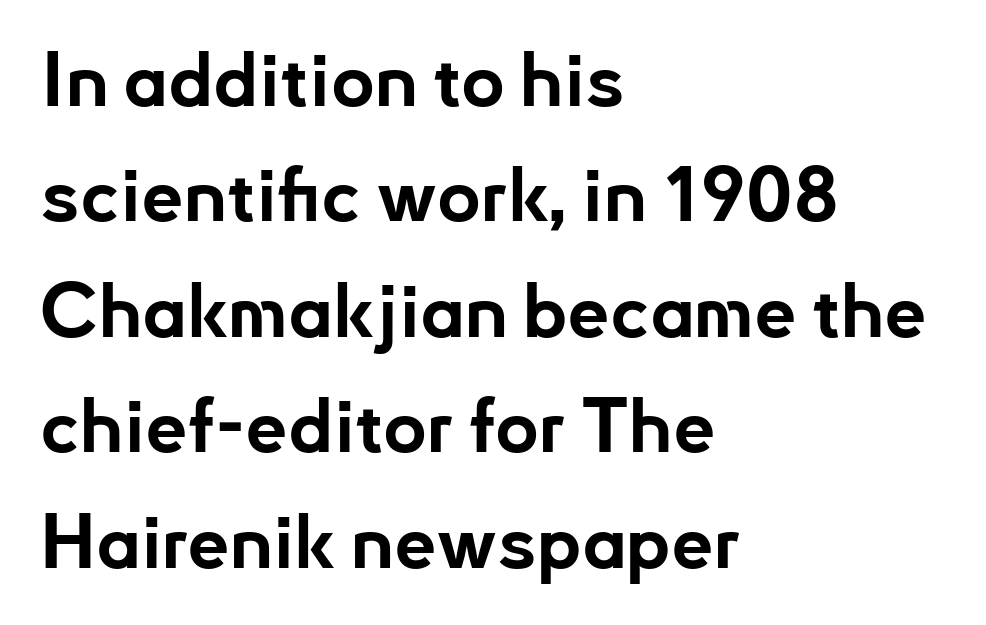
The line texture is even and compact thanks to regular tracking. Proportional: the letters do not fall into vertical columns. Horizontal bands of white between lines are of average thickness. Students, this is bold: see how much ink each stroke carries. The typeface chosen for these lines omits serifs. Posture: vertical.
